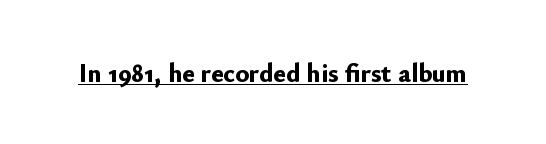
The image shows 26 px bold type, upright; set normal letter spacing, underlined.
